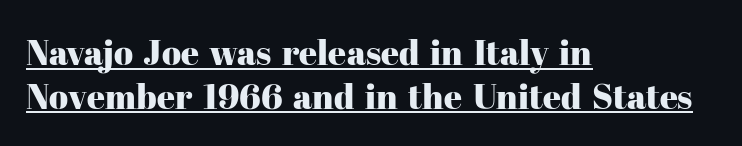
{"serif": "yes", "italic": "no", "width": "normal", "stroke_contrast": "high", "x_height": "medium", "monospaced": "no", "underline": "yes", "align": "left", "line_spacing": "normal", "line_spacing_ratio": 1.25, "letter_spacing": "normal", "letter_spacing_em": 0.0, "glyph_px": 35}
